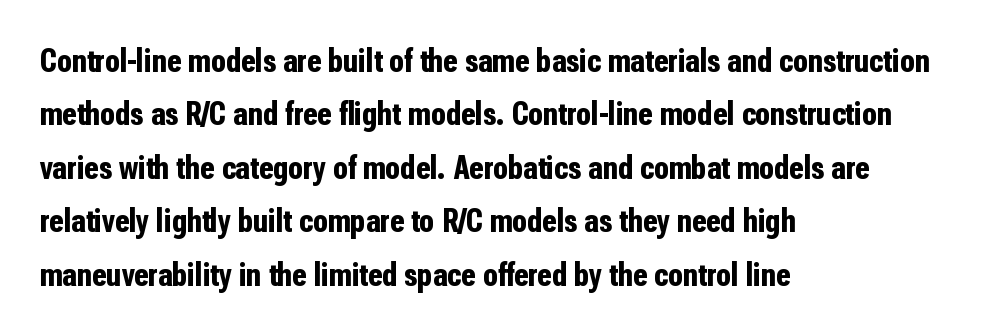
Strong, thick strokes mark this as bold type. The passage shown has conventional tracking throughout. The designer went with a sans here, leaving each stem footless. The gap between lines stays unmarked. Summary of vertical rhythm: regular, with standard interline spacing.
